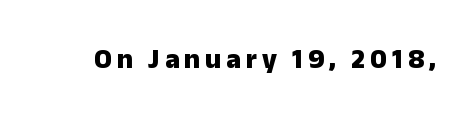
Q: Is the text bold? A: Yes.
Q: Is the text italic (slanted)? A: No, it is upright.
Q: Is the typeface a serif or a sans-serif typeface? A: Sans-serif.
Q: Is the text underlined? A: No.
Q: Width (condensed, normal, or wide)? A: Normal.
Q: Stroke contrast? A: Low.
Q: x-height? A: Medium.
Q: Monospaced? A: No.
